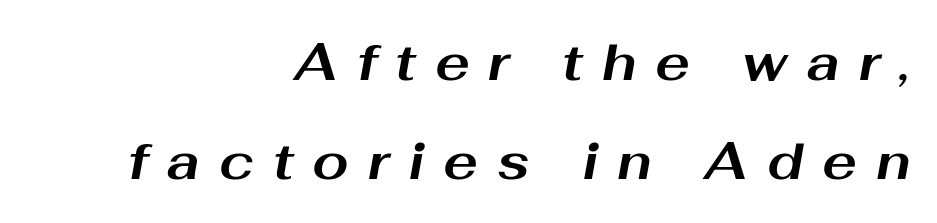
Q: Is the text bold? A: Yes.
Q: Is the text italic (slanted)? A: Yes, it leans right by about 10 degrees.
Q: Is the text underlined? A: No.
Q: How is the paragraph aligned? A: Right-aligned.
Q: Is the spacing between letters normal or unusually wide? A: Unusually wide.
Q: Is the spacing between lines tight, normal or loose? A: Loose.
Q: Width (condensed, normal, or wide)? A: Wide.
Q: Stroke contrast? A: Medium.
Q: x-height? A: Medium.
Q: Monospaced? A: No.
